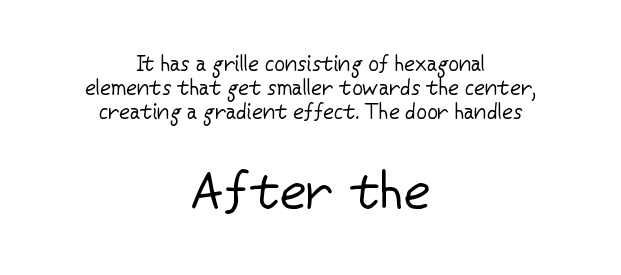
Q: Is the text bold? A: No.
Q: Is the text italic (slanted)? A: No, it is upright.
Q: Is the typeface a serif or a sans-serif typeface? A: Sans-serif.
Q: Is the text underlined? A: No.
Q: How is the paragraph aligned? A: Centered.
Q: Is the spacing between letters normal or unusually wide? A: Normal.
Q: Is the spacing between lines tight, normal or loose? A: Tight.
Q: Which block of text is set in a larger size, the first (top) or the second (bottom)? A: The second (bottom) one.
Q: Width (condensed, normal, or wide)? A: Normal.
Q: Stroke contrast? A: Low.
Q: x-height? A: Medium.
Q: Monospaced? A: No.
